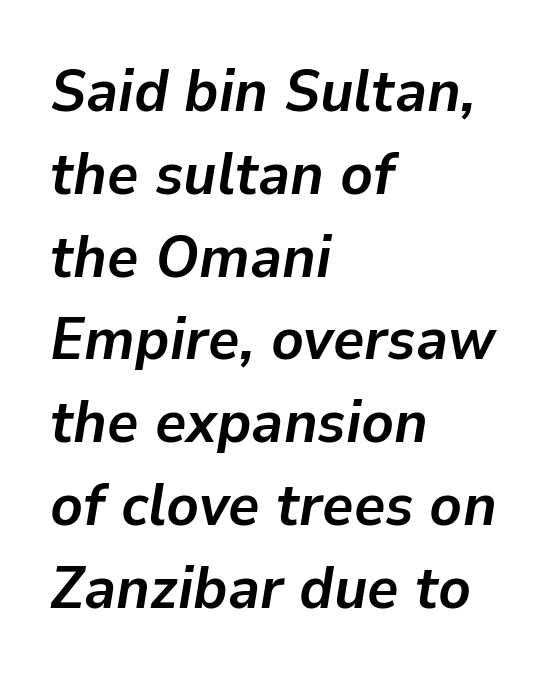
{"italic": "yes", "lean": "right", "slant_degrees": 9, "bold": "yes", "weight": "semibold", "width": "normal", "stroke_contrast": "low", "x_height": "medium", "monospaced": "no", "underline": "no", "align": "left", "line_spacing": "normal", "line_spacing_ratio": 1.38, "letter_spacing": "normal", "letter_spacing_em": 0.0, "glyph_px": 60}
